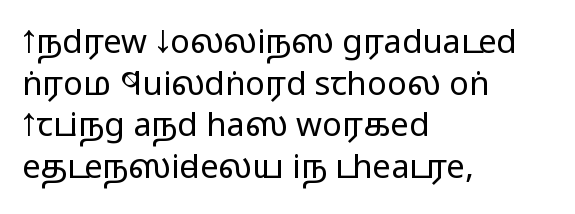
Letterform terminals end flat and unadorned throughout the passage. Each letter keeps its own natural width here, so spacing adapts to shape. How would I describe the line gaps? Plain and ordinary. The lettering stays uniformly vertical, giving the passage a roman look. Decoration check: the copy has no underline.
